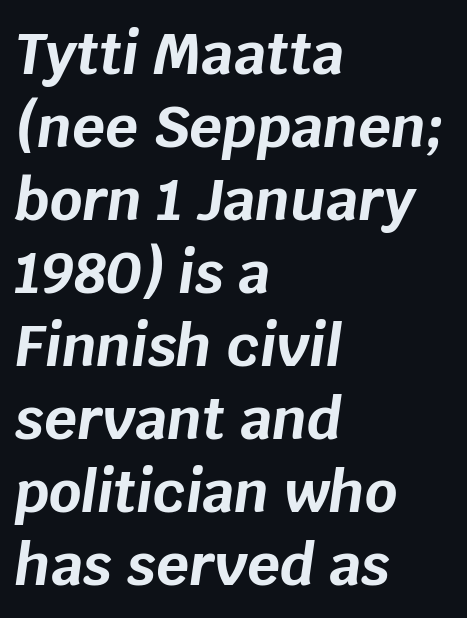
{"italic": "yes", "lean": "right", "slant_degrees": 8, "bold": "yes", "weight": "bold", "width": "normal", "stroke_contrast": "low", "x_height": "large", "monospaced": "no", "underline": "no", "align": "left", "line_spacing": "normal", "line_spacing_ratio": 1.28, "letter_spacing": "normal", "letter_spacing_em": 0.0, "glyph_px": 57}
